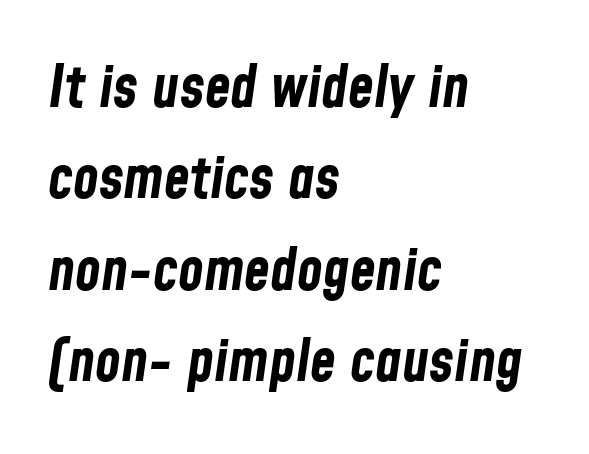
{"italic": "yes", "lean": "right", "slant_degrees": 8, "bold": "yes", "weight": "bold", "width": "condensed", "stroke_contrast": "low", "x_height": "medium", "monospaced": "no", "underline": "no", "align": "left", "line_spacing": "normal", "line_spacing_ratio": 1.55, "letter_spacing": "normal", "letter_spacing_em": 0.0, "glyph_px": 59}
